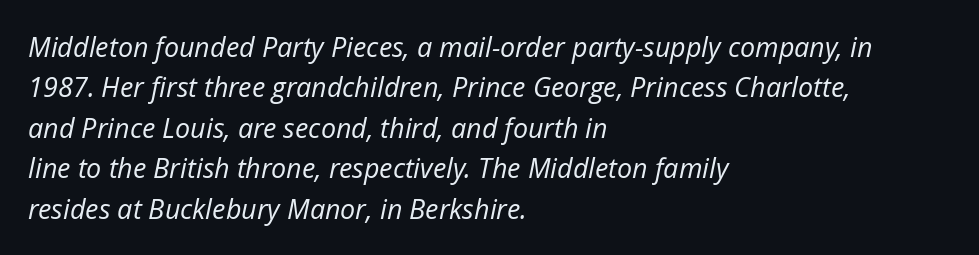
The face used here is rendered with its standard letterfit. Underlining? Definitely not there. The lettering tilts uniformly, giving the passage an italic look. The lines are quadded left. The weight would be labelled regular, book, light, or lighter still.
